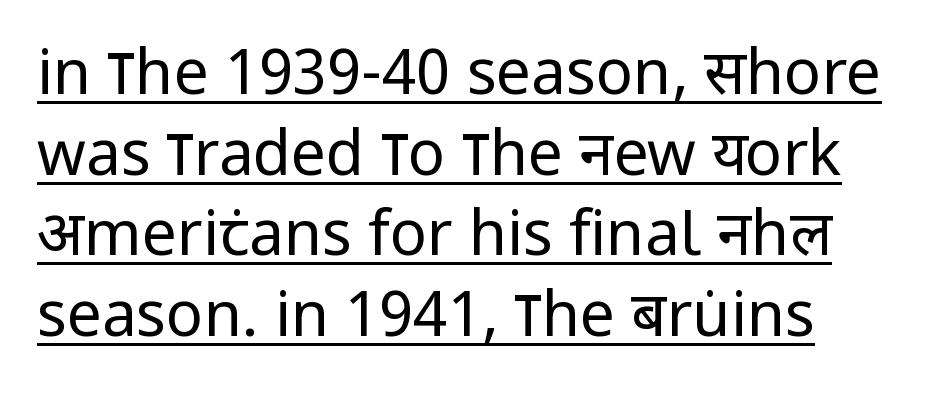
Q: Is the text bold? A: No.
Q: Is the text italic (slanted)? A: No, it is upright.
Q: Is the typeface a serif or a sans-serif typeface? A: Sans-serif.
Q: Is the text underlined? A: Yes.
Q: Is the spacing between letters normal or unusually wide? A: Normal.
Q: Is the spacing between lines tight, normal or loose? A: Normal.
Q: Width (condensed, normal, or wide)? A: Condensed.
Q: Stroke contrast? A: Low.
Q: x-height? A: Large.
Q: Monospaced? A: No.
